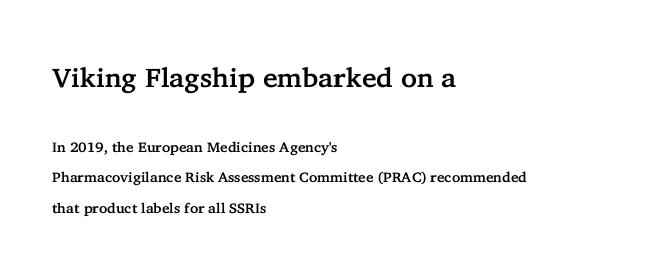
Q: Is the text italic (slanted)? A: No, it is upright.
Q: Is the text underlined? A: No.
Q: How is the paragraph aligned? A: Left-aligned.
Q: Is the spacing between letters normal or unusually wide? A: Normal.
Q: Is the spacing between lines tight, normal or loose? A: Loose.
Q: Which block of text is set in a larger size, the first (top) or the second (bottom)? A: The first (top) one.
